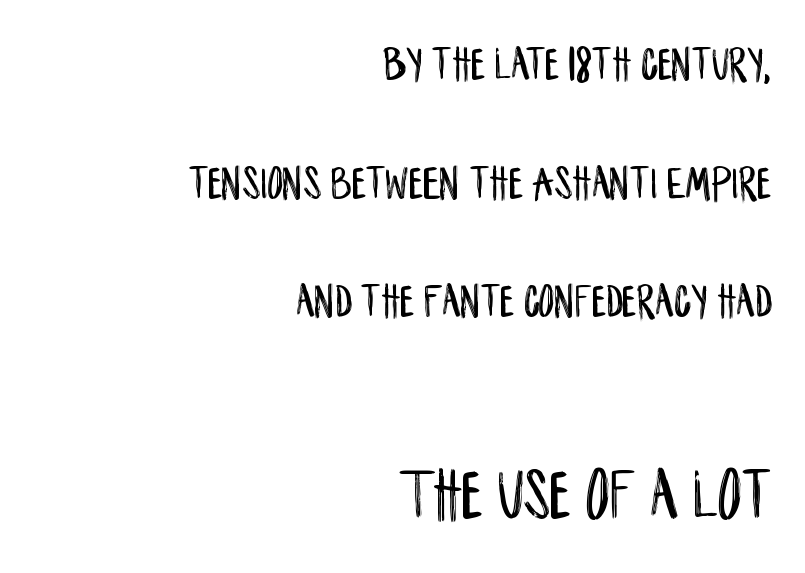
The image shows 74 px condensed sans-serif type, upright; set right-aligned, loose line spacing (2.42x), normal letter spacing, not underlined; the second (bottom) block is 1.51x larger; low stroke contrast and a large x-height.
